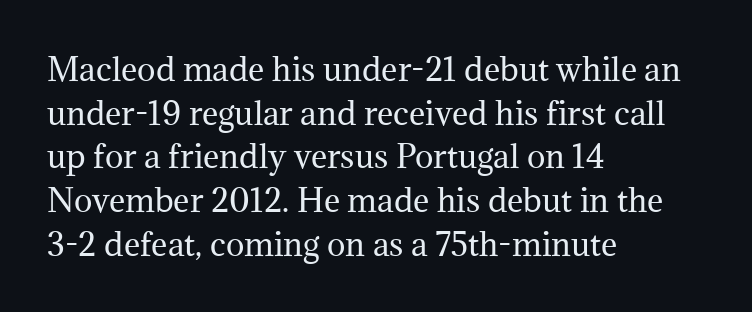
{"serif": "yes", "italic": "no", "bold": "no", "weight": "regular", "width": "normal", "stroke_contrast": "medium", "x_height": "medium", "monospaced": "no", "underline": "no", "align": "left", "line_spacing": "normal", "line_spacing_ratio": 1.41, "letter_spacing": "normal", "letter_spacing_em": 0.0, "glyph_px": 31}
